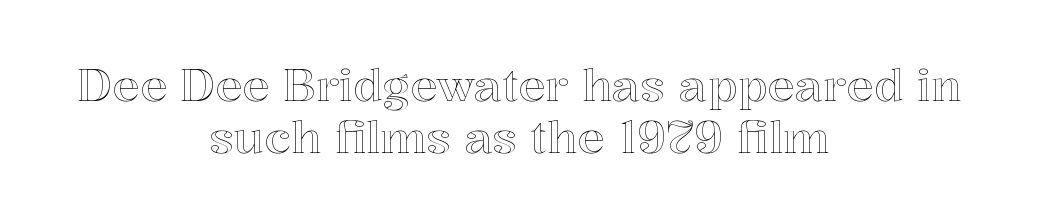
Q: Is the text italic (slanted)? A: No, it is upright.
Q: Is the text underlined? A: No.
Q: How is the paragraph aligned? A: Centered.
Q: Is the spacing between letters normal or unusually wide? A: Normal.
Q: Width (condensed, normal, or wide)? A: Normal.
Q: x-height? A: Medium.
Q: Monospaced? A: No.
